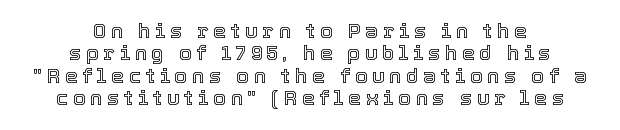
The image shows 21 px text type, upright; set centered, tight line spacing (1.07x), unusually wide letter spacing (+0.21 em), not underlined.
